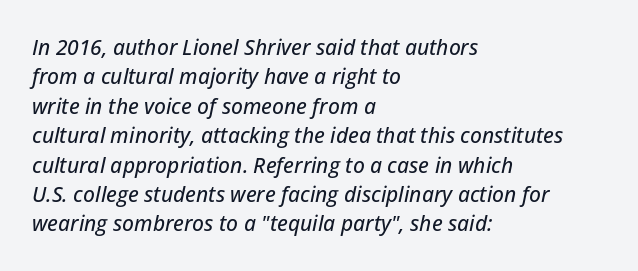
The image shows 21 px text type, italic (leaning right); set left-aligned, normal line spacing (1.4x), normal letter spacing, not underlined.
